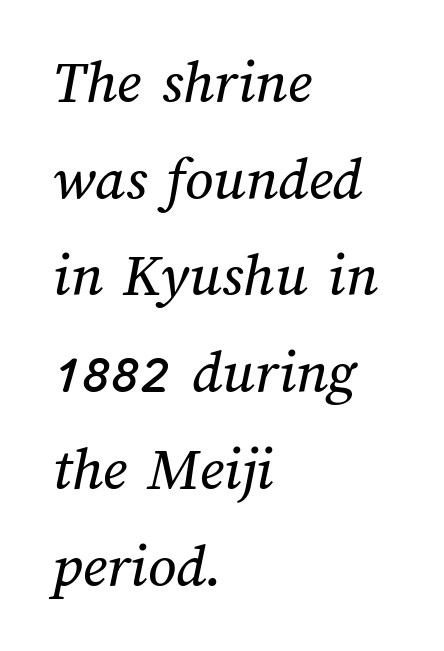
{"width": "normal", "stroke_contrast": "medium", "x_height": "medium", "monospaced": "no", "underline": "no", "align": "left", "line_spacing": "normal", "line_spacing_ratio": 1.56, "letter_spacing": "normal", "letter_spacing_em": 0.0, "glyph_px": 62}
